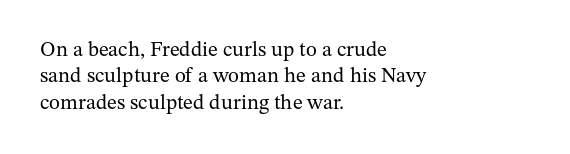
Q: Is the text bold? A: No.
Q: Is the text italic (slanted)? A: No, it is upright.
Q: Is the text underlined? A: No.
Q: How is the paragraph aligned? A: Left-aligned.
Q: Is the spacing between letters normal or unusually wide? A: Normal.
Q: Is the spacing between lines tight, normal or loose? A: Normal.
